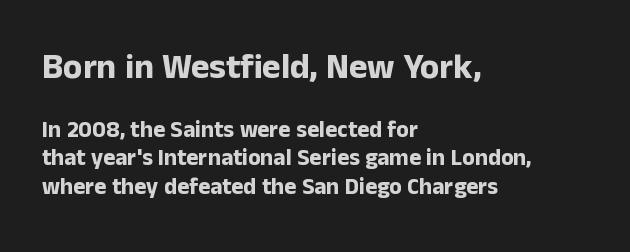
{"serif": "no", "italic": "no", "bold": "yes", "weight": "bold", "width": "normal", "stroke_contrast": "low", "x_height": "medium", "monospaced": "no", "underline": "no", "align": "left", "line_spacing_ratio": 1.23, "letter_spacing": "normal", "letter_spacing_em": 0.0, "larger_block": "first", "size_ratio": 1.52, "glyph_px": 35}
